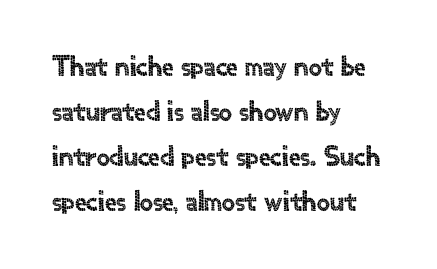
{"serif": "no", "italic": "no", "width": "normal", "x_height": "small", "monospaced": "no", "underline": "no", "align": "left", "line_spacing": "normal", "line_spacing_ratio": 1.55, "letter_spacing": "normal", "letter_spacing_em": 0.0, "glyph_px": 29}
